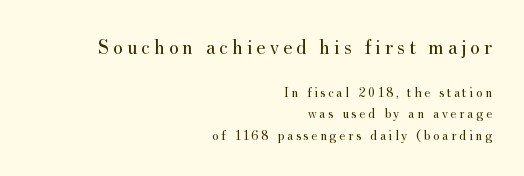
{"italic": "no", "bold": "no", "underline": "no", "align": "right", "line_spacing": "normal", "line_spacing_ratio": 1.56, "larger_block": "first", "size_ratio": 1.5, "glyph_px": 21}
